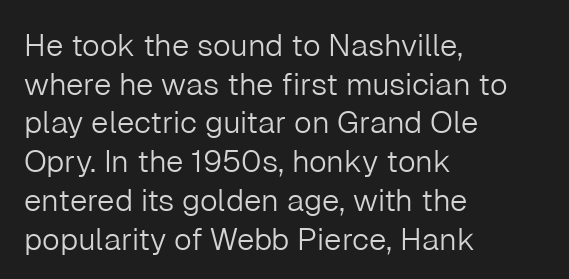
{"serif": "no", "italic": "no", "bold": "no", "weight": "light", "width": "normal", "stroke_contrast": "low", "x_height": "medium", "monospaced": "no", "underline": "no", "align": "left", "line_spacing": "normal", "line_spacing_ratio": 1.25, "letter_spacing": "normal", "letter_spacing_em": 0.0, "glyph_px": 31}
